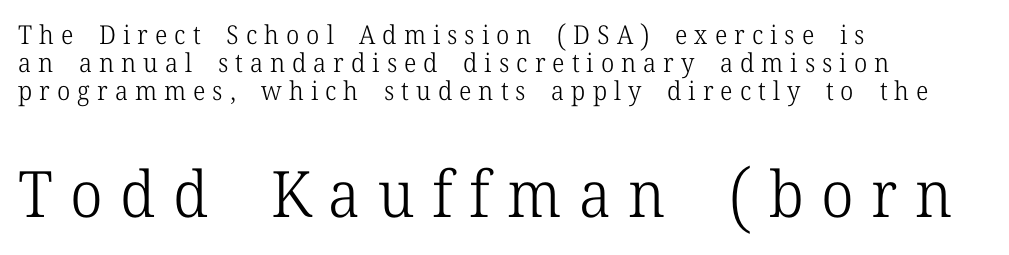
The image shows 64 px light serif type, upright; set left-aligned, tight line spacing (1.07x), unusually wide letter spacing (+0.27 em), not underlined; the second (bottom) block is 2.46x larger; low stroke contrast and a medium x-height.
